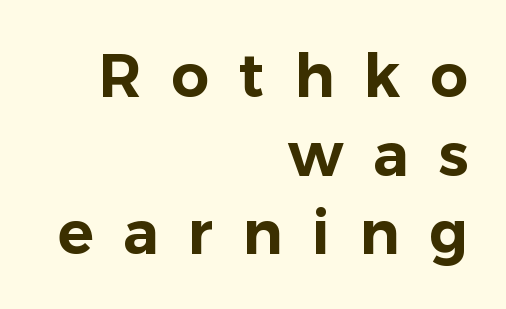
Q: Is the text italic (slanted)? A: No, it is upright.
Q: Is the typeface a serif or a sans-serif typeface? A: Sans-serif.
Q: Is the text underlined? A: No.
Q: How is the paragraph aligned? A: Right-aligned.
Q: Is the spacing between letters normal or unusually wide? A: Unusually wide.
Q: Is the spacing between lines tight, normal or loose? A: Normal.
Q: Width (condensed, normal, or wide)? A: Normal.
Q: Stroke contrast? A: Low.
Q: x-height? A: Medium.
Q: Monospaced? A: No.
